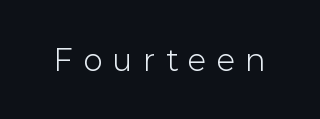
The words here are not underlined. A typesetter would call this proportional, since set widths differ per character. Is this a sans? Yes — the strokes have no serifs. Words appear elongated and porous because spacing is wide. Italic: no, the glyphs are upright roman.
